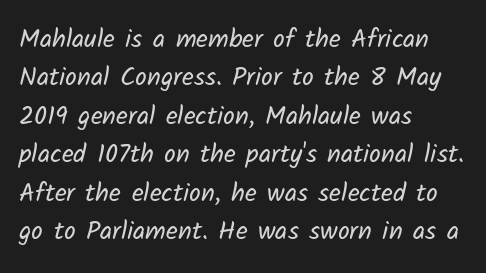
The image shows 26 px text type; set left-aligned, normal line spacing (1.48x), normal letter spacing, not underlined.
